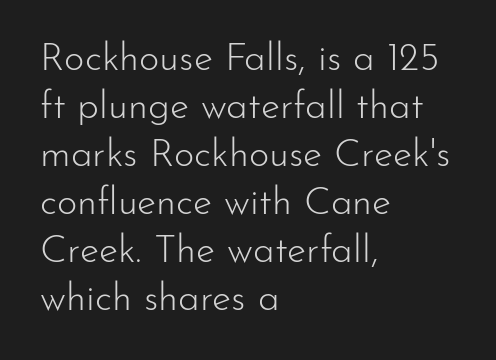
Q: Is the text bold? A: No.
Q: Is the text italic (slanted)? A: No, it is upright.
Q: Is the typeface a serif or a sans-serif typeface? A: Sans-serif.
Q: Is the text underlined? A: No.
Q: How is the paragraph aligned? A: Left-aligned.
Q: Is the spacing between letters normal or unusually wide? A: Normal.
Q: Width (condensed, normal, or wide)? A: Normal.
Q: Stroke contrast? A: Low.
Q: x-height? A: Small.
Q: Monospaced? A: No.
